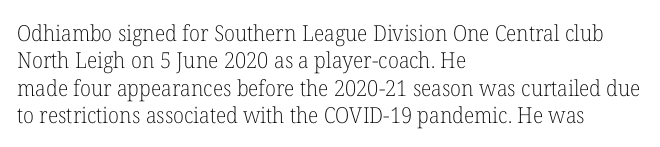
Rendered with straight, roman letterforms. Weight: not bold — regular or lighter. Words appear dense and cohesive because spacing is normal. Horizontal alignment here is leftward, the default for most running prose. A clean baseline with only descenders dipping below it.
